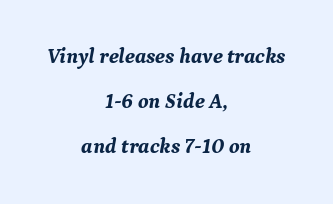
The image shows 21 px bold type, italic (leaning right); set centered, loose line spacing (2.15x), normal letter spacing, not underlined.
